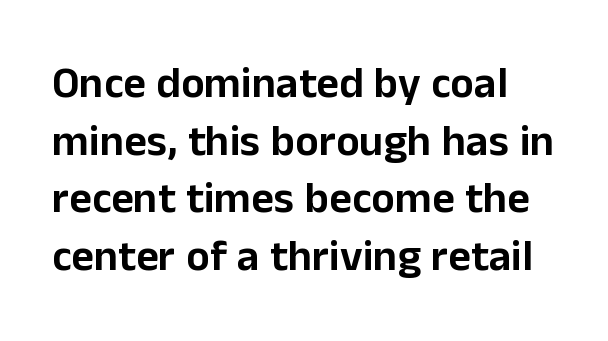
Type style note: lacks serifs. Between one letter and the next there's only the usual sliver of space. The letters advance in unequal steps, a hallmark of proportional type. The axis of the letterforms is exactly vertical. Type without underlining.
